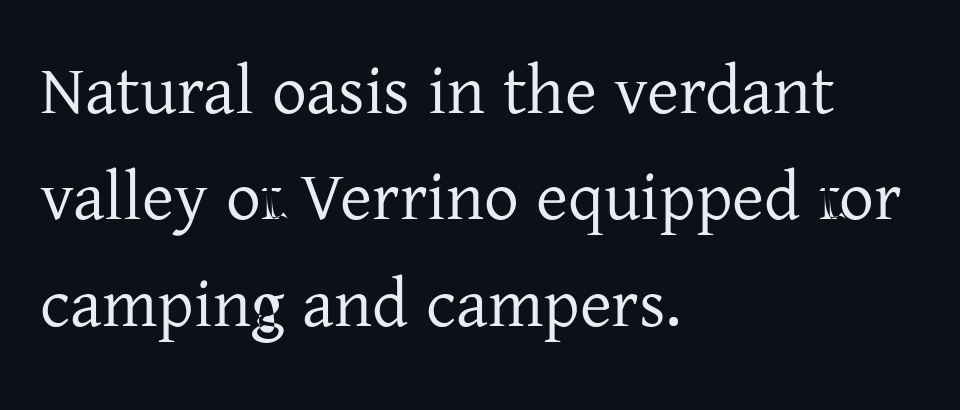
{"serif": "yes", "italic": "no", "bold": "no", "weight": "regular", "width": "normal", "stroke_contrast": "low", "x_height": "medium", "monospaced": "no", "underline": "no", "align": "left", "line_spacing": "normal", "line_spacing_ratio": 1.54, "letter_spacing": "normal", "letter_spacing_em": 0.0, "glyph_px": 69}
